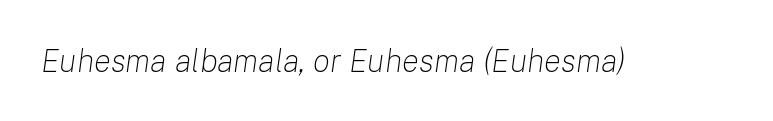
{"italic": "yes", "lean": "right", "slant_degrees": 8, "bold": "no", "weight": "light", "width": "normal", "stroke_contrast": "low", "x_height": "medium", "monospaced": "no", "underline": "no", "letter_spacing": "normal", "letter_spacing_em": 0.0, "glyph_px": 32}
